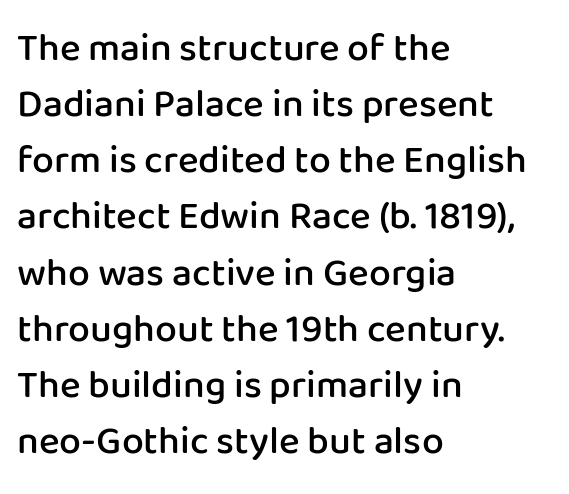
The type sits square on the baseline with zero lean. Notice the strokes are somewhat thickened but not fully heavy: this is a semibold. Teacher's note: observe the even left margin — that is flush-left alignment. The designer went with a sans here, leaving each stem footless. In terms of leading, this rendering sits right in the middle.
